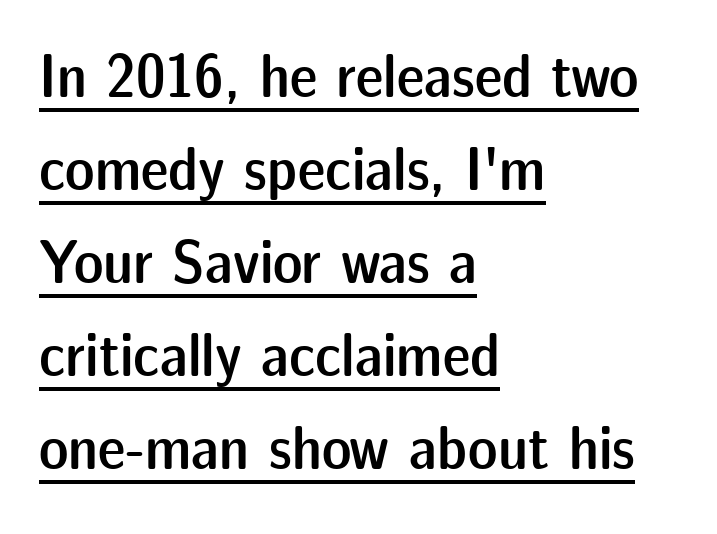
The image shows 62 px semibold sans-serif type, upright; set left-aligned, normal line spacing (1.5x), normal letter spacing, underlined; low stroke contrast and a medium x-height.
